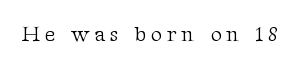
Tracking here is generous; glyphs stand well apart from one another. The baseline area is clear. This reads as an unemphasized weight, regular at the heaviest. This sample uses an upright cut, with every glyph sitting square on the baseline.
